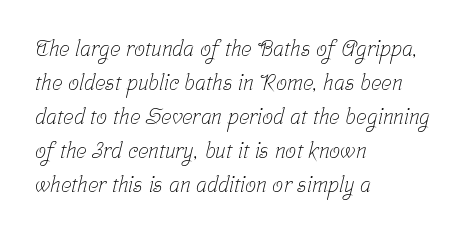
The font sits on the lighter half of the weight spectrum, regular included. Default kerning and tracking; the words read as compact shapes. The vertical gap from one line to the next is medium. Caption: multi-line text, flush left, ragged right. The glyphs are unaccompanied by any horizontal stroke below them.
